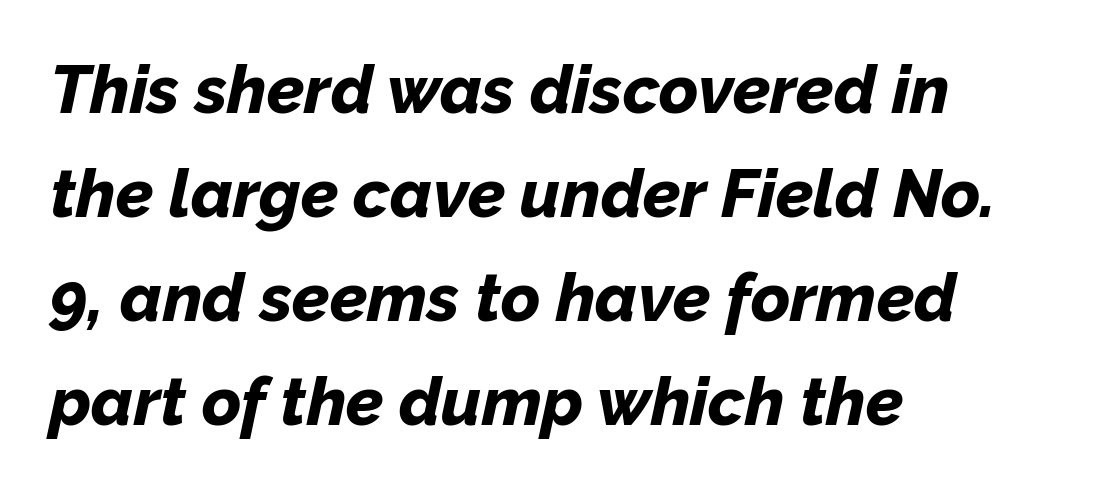
{"italic": "yes", "lean": "right", "slant_degrees": 12, "bold": "yes", "weight": "bold", "width": "normal", "stroke_contrast": "low", "x_height": "medium", "monospaced": "no", "underline": "no", "align": "left", "line_spacing": "normal", "line_spacing_ratio": 1.55, "letter_spacing": "normal", "letter_spacing_em": 0.0, "glyph_px": 67}
